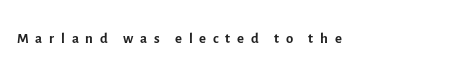
Inter-character spacing is expanded well beyond the font's built-in metrics. Nothing heavy about these letters — not bold at all. Descenders are the only things crossing below the line. Ascenders rise straight up at ninety degrees.
